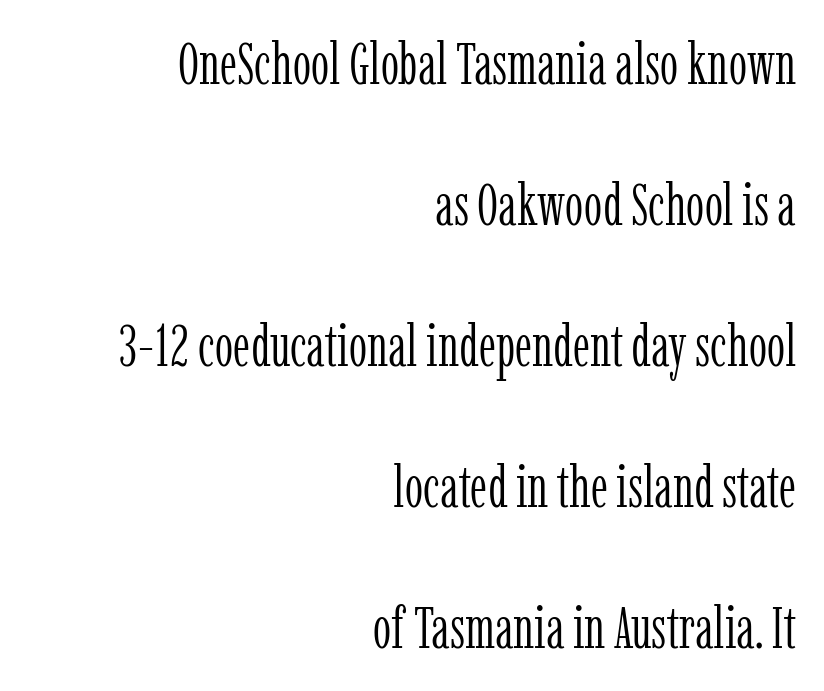
The image shows 58 px light, condensed serif type, upright; set right-aligned, loose line spacing (2.43x), normal letter spacing, not underlined; low stroke contrast and a medium x-height.
